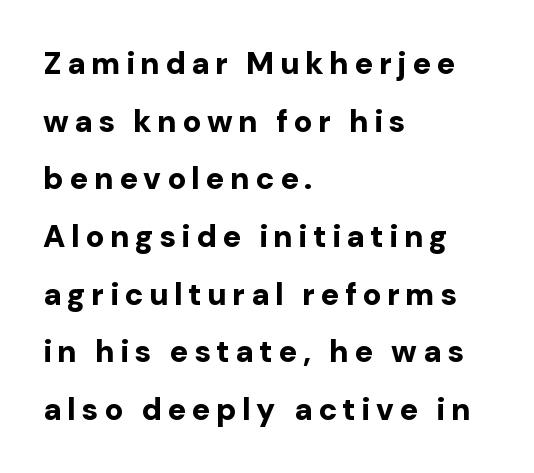
Q: Is the text bold? A: Yes.
Q: Is the text italic (slanted)? A: No, it is upright.
Q: Is the typeface a serif or a sans-serif typeface? A: Sans-serif.
Q: Is the text underlined? A: No.
Q: How is the paragraph aligned? A: Left-aligned.
Q: Width (condensed, normal, or wide)? A: Normal.
Q: Stroke contrast? A: Low.
Q: x-height? A: Medium.
Q: Monospaced? A: No.
